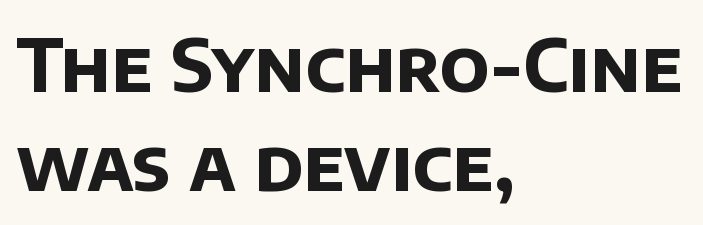
Evenly set lines give the paragraph a standard silhouette. How are the letters spaced? Ordinarily, with no added tracking. The passage shown is typed in a proportional face where columns would drift. The letters carry no serifs — their stems end cleanly without finishing strokes.
